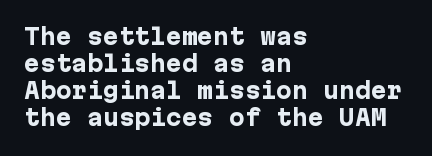
{"italic": "no", "bold": "yes", "underline": "no", "align": "left", "line_spacing": "normal", "line_spacing_ratio": 1.29, "letter_spacing": "normal", "letter_spacing_em": 0.0, "glyph_px": 21}
